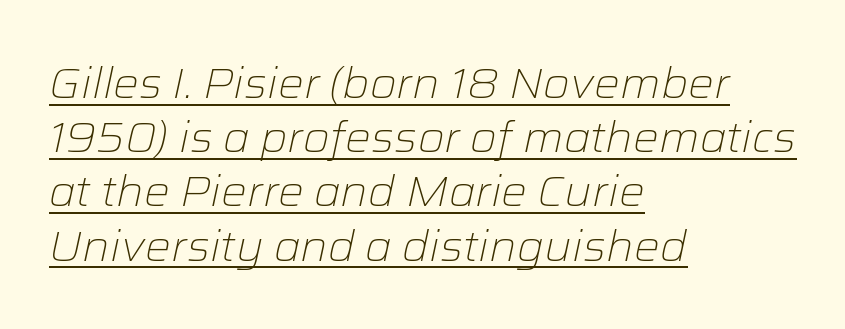
{"italic": "yes", "lean": "right", "slant_degrees": 12, "bold": "no", "weight": "light", "width": "normal", "stroke_contrast": "low", "x_height": "medium", "monospaced": "no", "underline": "yes", "align": "left", "line_spacing": "normal", "line_spacing_ratio": 1.26, "letter_spacing": "normal", "letter_spacing_em": 0.0, "glyph_px": 43}
